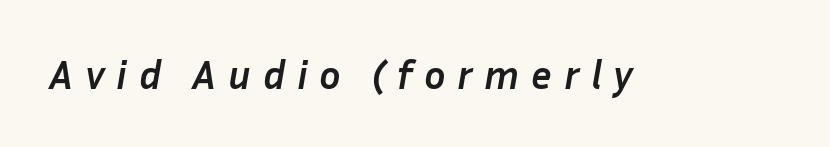
Here the designer chose a conventional face with non-uniform glyph widths. In terms of posture, this sample is oblique. These lines carry a lot of weight — the face is fully bold. Lines of text with bare space underneath.
